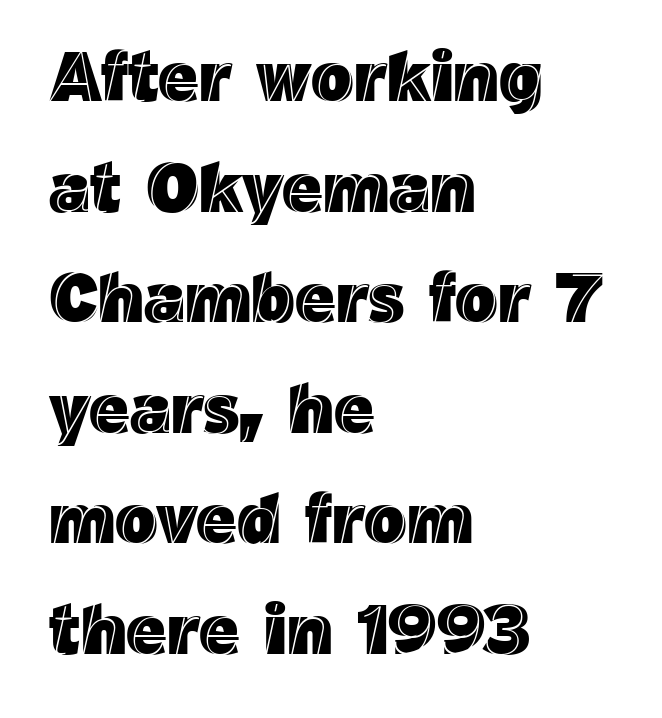
The image shows 70 px text type, upright; set left-aligned, normal line spacing (1.58x), normal letter spacing, not underlined; a medium x-height.
